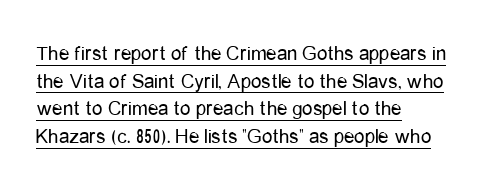
All the whitespace from short lines collects on the right. In designer terms, the underline attribute is active on this setting. Vertical stems look standard width or narrower in stroke. Leading: standard.
